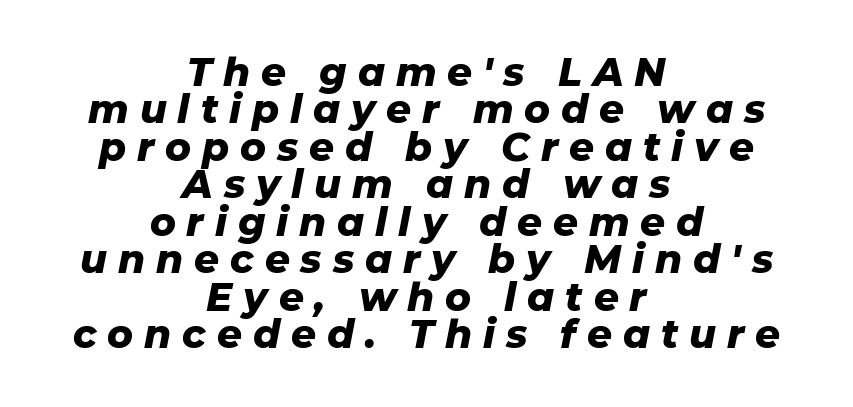
The image shows 39 px heavy type, italic (leaning right); set centered, tight line spacing (0.96x), unusually wide letter spacing (+0.28 em), not underlined; low stroke contrast and a medium x-height.
